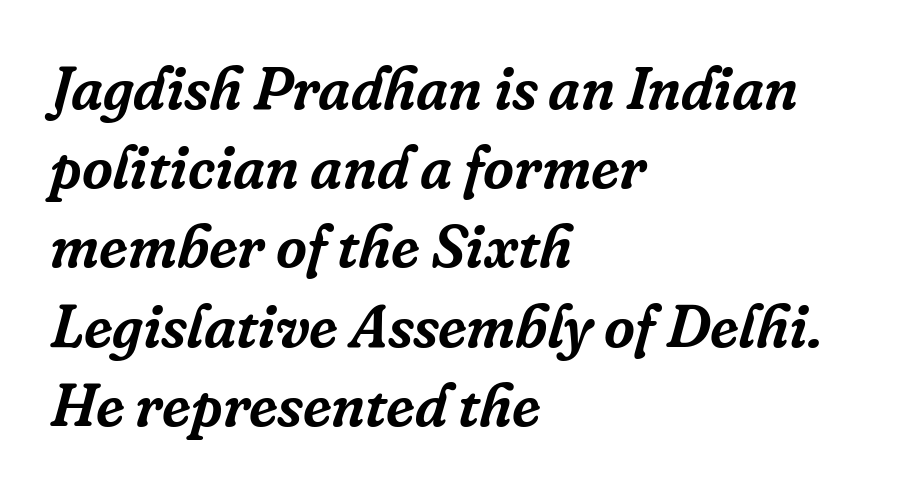
The image shows 60 px serif type, italic (leaning right); set left-aligned, normal line spacing (1.32x), normal letter spacing, not underlined; low stroke contrast and a medium x-height.
